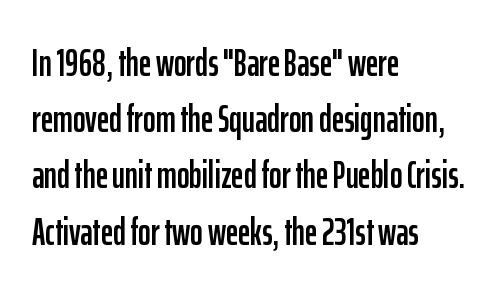
A normal amount of white space separates one row of letters from the next. Default kerning and tracking; the words read as compact shapes. Horizontal alignment here is leftward, the default for most running prose. A typesetter would call this proportional, since set widths differ per character. Examine the stroke ends and you'll find no serifs. This is roman type, the default non-slanted kind.
